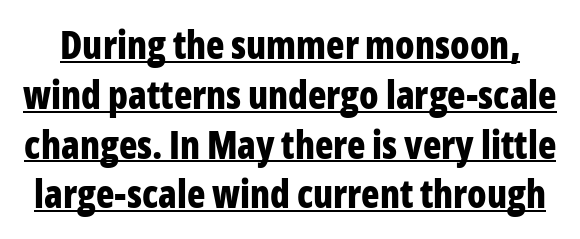
The image shows 38 px bold, condensed sans-serif type, upright; set normal line spacing (1.31x), normal letter spacing, underlined; low stroke contrast and a medium x-height.
